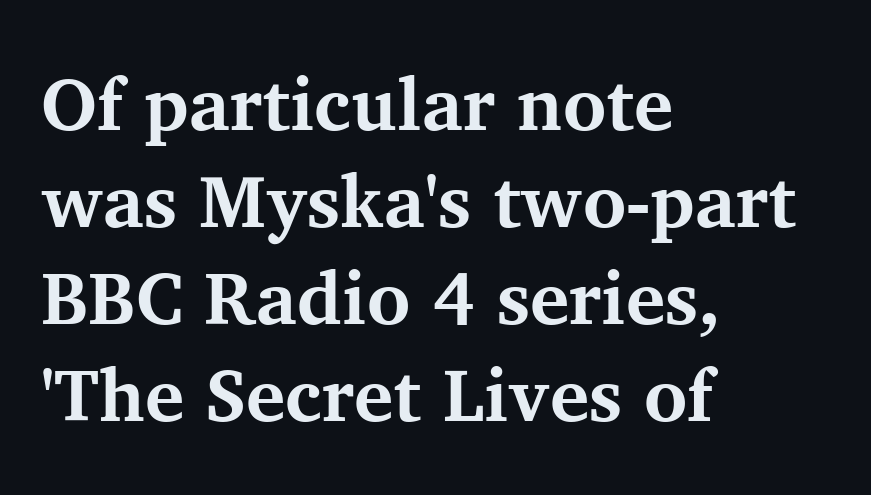
{"serif": "yes", "italic": "no", "bold": "yes", "weight": "bold", "width": "normal", "stroke_contrast": "medium", "x_height": "medium", "monospaced": "no", "underline": "no", "align": "left", "line_spacing": "normal", "line_spacing_ratio": 1.31, "letter_spacing": "normal", "letter_spacing_em": 0.0, "glyph_px": 74}
